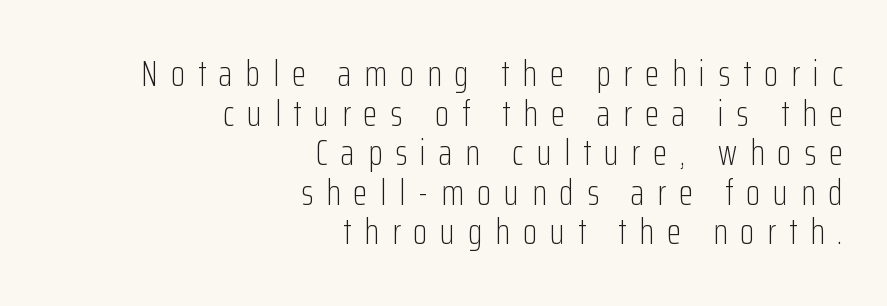
{"serif": "no", "italic": "no", "bold": "no", "weight": "light", "width": "condensed", "stroke_contrast": "low", "x_height": "medium", "monospaced": "no", "underline": "no", "align": "right", "line_spacing": "tight", "line_spacing_ratio": 1.07, "letter_spacing": "wide", "letter_spacing_em": 0.35, "glyph_px": 37}
